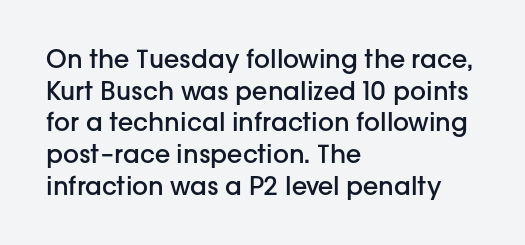
A semibold gives these letters moderate extra thickness, short of bold. The vertical gap from one line to the next is medium. The axis of the letterforms is exactly vertical. A typesetter would call this zero additional tracking. Plain, unruled lines of type. Leftover space on each line is placed entirely after the last word.
